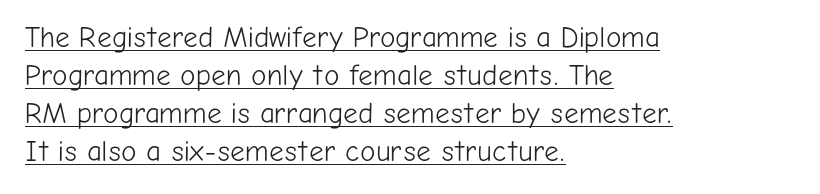
{"serif": "no", "italic": "no", "bold": "no", "weight": "light", "width": "normal", "stroke_contrast": "low", "x_height": "medium", "monospaced": "no", "underline": "yes", "align": "left", "line_spacing": "normal", "line_spacing_ratio": 1.31, "letter_spacing": "normal", "letter_spacing_em": 0.0, "glyph_px": 29}
